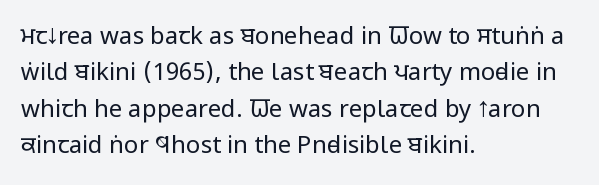
{"italic": "no", "bold": "no", "underline": "no", "align": "left", "line_spacing": "normal", "line_spacing_ratio": 1.52, "letter_spacing": "normal", "letter_spacing_em": 0.0, "glyph_px": 24}
